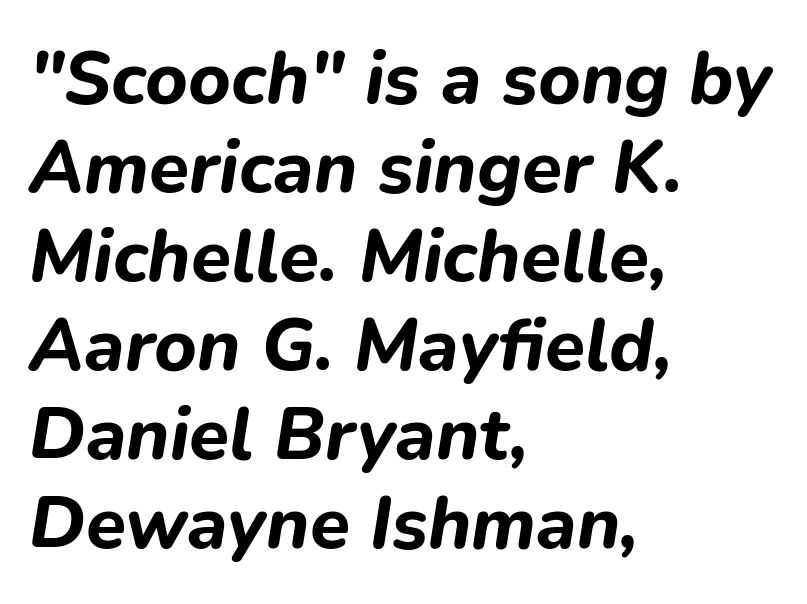
The image shows 73 px bold type, italic (leaning right); set left-aligned, line spacing 1.22x, normal letter spacing, not underlined; low stroke contrast and a medium x-height.
